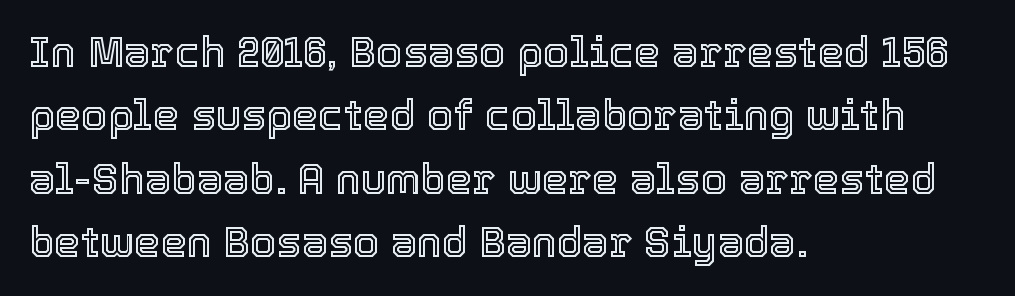
Q: Is the text italic (slanted)? A: No, it is upright.
Q: Is the text underlined? A: No.
Q: How is the paragraph aligned? A: Left-aligned.
Q: Is the spacing between letters normal or unusually wide? A: Normal.
Q: Is the spacing between lines tight, normal or loose? A: Normal.
Q: Width (condensed, normal, or wide)? A: Normal.
Q: x-height? A: Medium.
Q: Monospaced? A: No.
